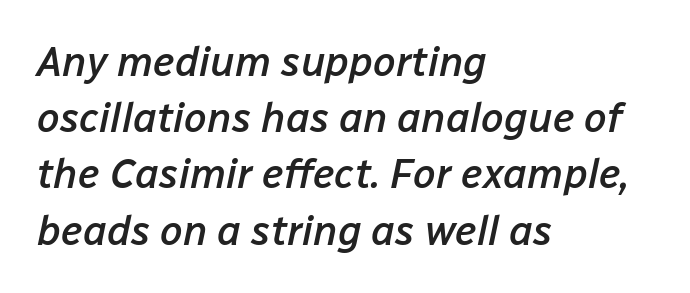
The baseline area is clear. Rendered with sloped, italic letterforms. Does the copy run flush right? No — it runs flush left. Looks like regular typesetting: each glyph gets only the width it needs. The typesetting leans somewhat heavy: a semibold. Is there much room between lines? A standard amount, neither cramped nor airy.
